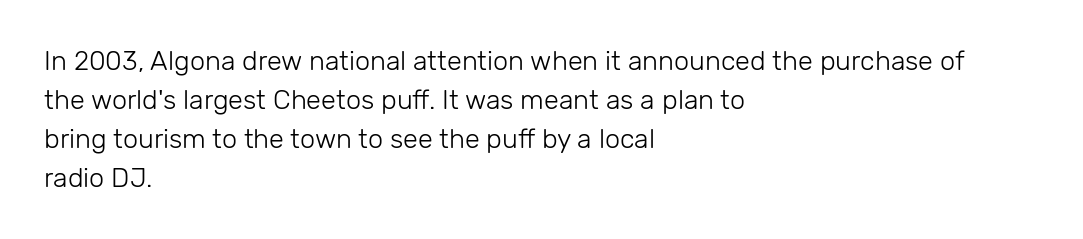
The image shows 27 px text type, upright; set left-aligned, normal line spacing (1.45x), normal letter spacing, not underlined.
